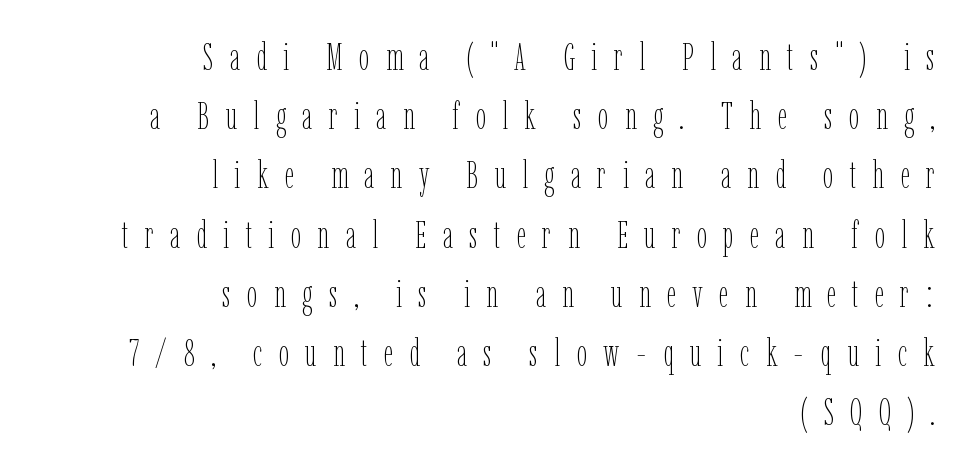
Q: Is the text bold? A: No.
Q: Is the text italic (slanted)? A: No, it is upright.
Q: Is the text underlined? A: No.
Q: How is the paragraph aligned? A: Right-aligned.
Q: Is the spacing between letters normal or unusually wide? A: Unusually wide.
Q: Is the spacing between lines tight, normal or loose? A: Normal.
Q: Width (condensed, normal, or wide)? A: Condensed.
Q: Stroke contrast? A: Low.
Q: x-height? A: Medium.
Q: Monospaced? A: No.
